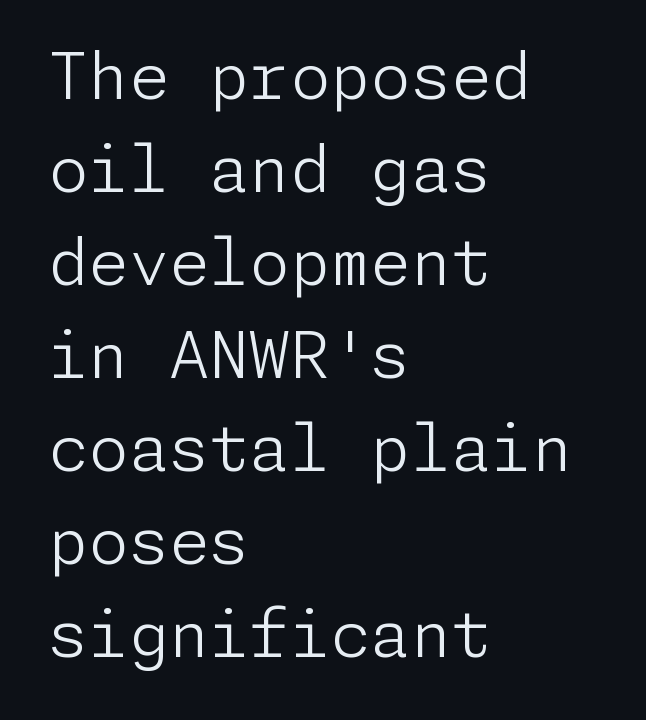
{"serif": "no", "italic": "no", "bold": "no", "weight": "light", "width": "normal", "stroke_contrast": "low", "x_height": "medium", "underline": "no", "align": "left", "line_spacing": "normal", "line_spacing_ratio": 1.43, "letter_spacing": "normal", "letter_spacing_em": 0.0, "glyph_px": 65}
